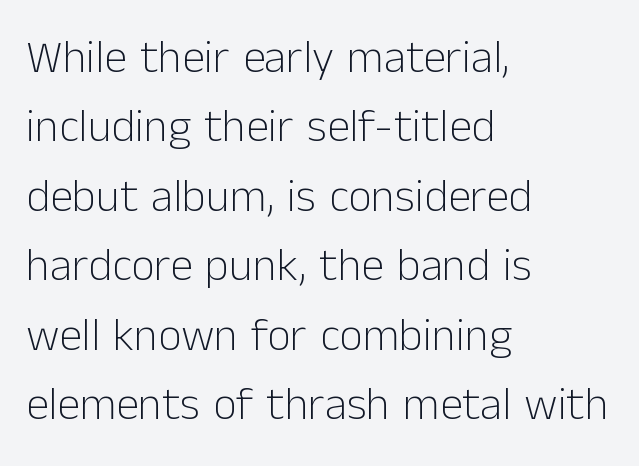
{"serif": "no", "italic": "no", "bold": "no", "weight": "light", "width": "normal", "stroke_contrast": "low", "x_height": "medium", "monospaced": "no", "underline": "no", "align": "left", "line_spacing": "normal", "line_spacing_ratio": 1.51, "letter_spacing": "normal", "letter_spacing_em": 0.0, "glyph_px": 46}
